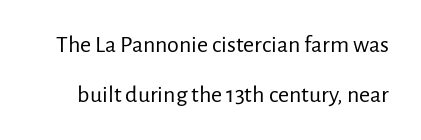
The image shows 24 px text type, upright; set loose line spacing (2.1x), normal letter spacing, not underlined.
